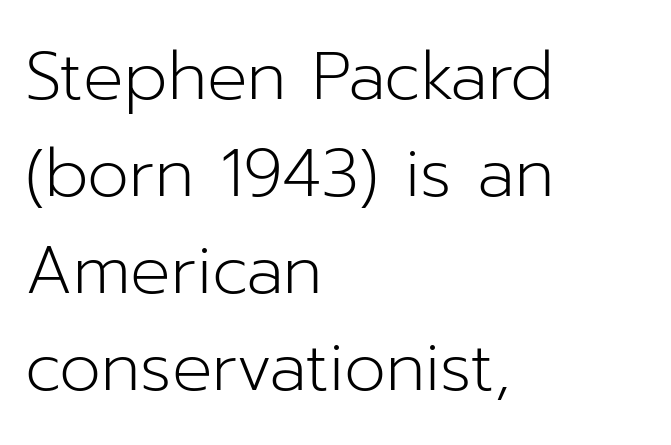
The image shows 67 px light sans-serif type, upright; set left-aligned, normal line spacing (1.45x), normal letter spacing, not underlined; low stroke contrast and a medium x-height.
